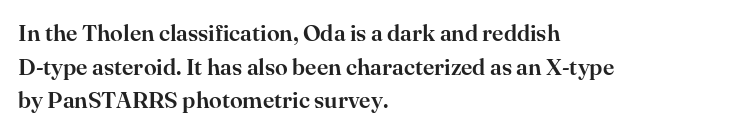
Notice how the passage keeps a crisp vertical edge on the left only. Ascenders rise straight up at ninety degrees. The passage shown is not underscored anywhere. Tracking value appears to be zero — textbook default spacing.
